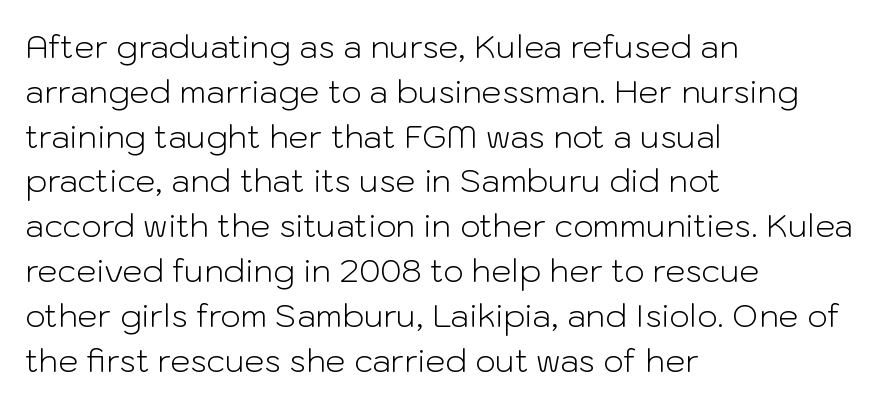
Q: Is the text bold? A: No.
Q: Is the text italic (slanted)? A: No, it is upright.
Q: Is the typeface a serif or a sans-serif typeface? A: Sans-serif.
Q: Is the text underlined? A: No.
Q: How is the paragraph aligned? A: Left-aligned.
Q: Is the spacing between letters normal or unusually wide? A: Normal.
Q: Is the spacing between lines tight, normal or loose? A: Normal.
Q: Width (condensed, normal, or wide)? A: Normal.
Q: Stroke contrast? A: Low.
Q: x-height? A: Medium.
Q: Monospaced? A: No.
